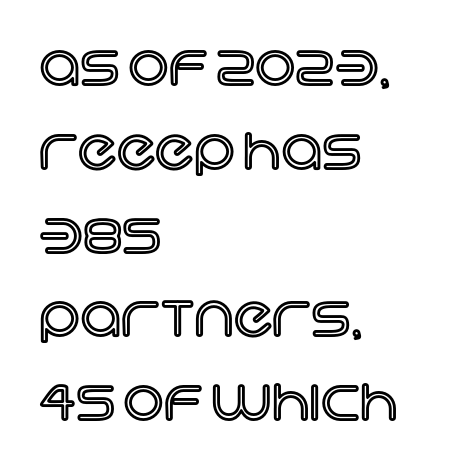
The glyphs are unaccompanied by any horizontal stroke below them. The designer left line spacing at the default. The letters sit at their default tracking, neither squeezed nor spread. The axis of the letterforms is exactly vertical. Proportional: the letters do not fall into vertical columns. Short and long lines alike share a common starting point at left.
